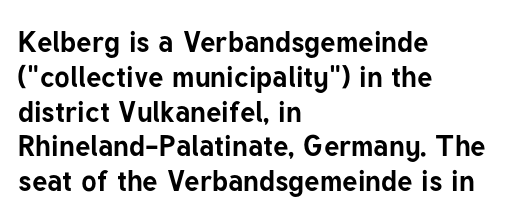
{"serif": "no", "italic": "no", "bold": "yes", "weight": "bold", "width": "normal", "stroke_contrast": "low", "x_height": "medium", "monospaced": "no", "underline": "no", "align": "left", "line_spacing_ratio": 1.2, "letter_spacing": "normal", "letter_spacing_em": 0.0, "glyph_px": 29}
